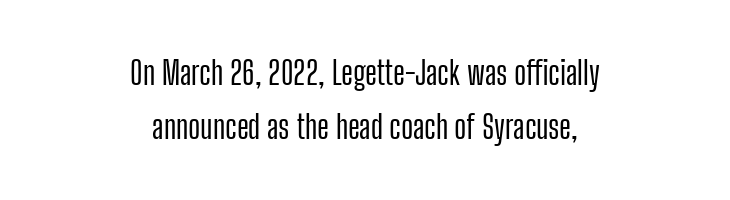
Is there any slant? The stems are plumb. Notice how the passage keeps no hard edge, just a central spine. Regarding serifs, this sample does without them. This sample keeps an unexceptional amount of space between lines.
